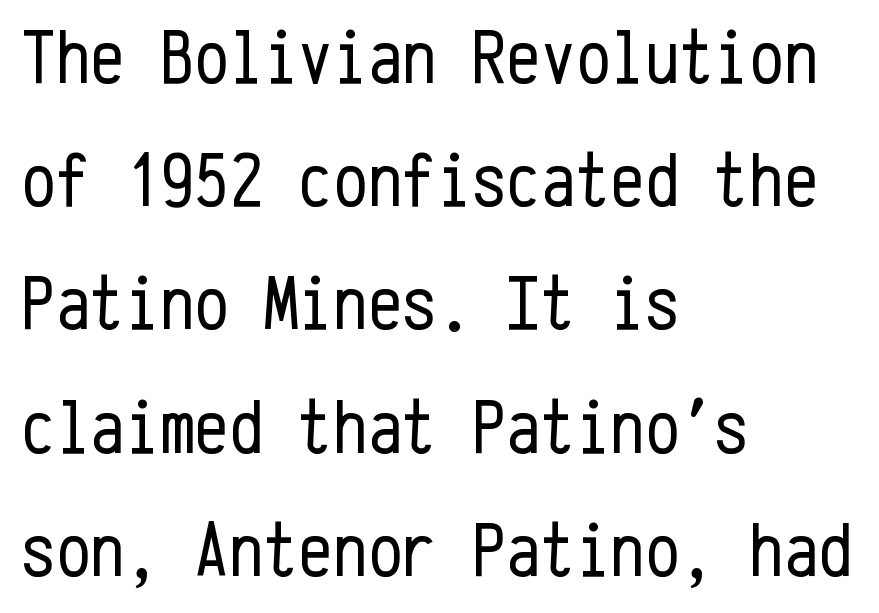
The image shows 77 px regular-weight, condensed sans-serif type, upright, monospaced; set left-aligned, normal line spacing (1.6x), normal letter spacing, not underlined; low stroke contrast and a medium x-height.
